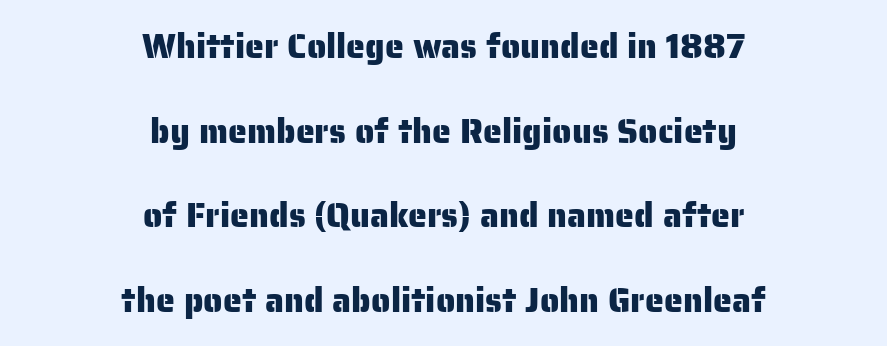
Note the varied advance widths — an 'i' is clearly narrower than an 'm'. Tracking here is standard; glyphs follow each other at the usual distance. Interline gaps are noticeably wide in this sample. Does the type have serifs? No, each stem ends abruptly. Characters remain perfectly vertical along every line.
